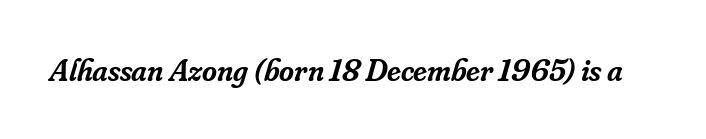
Characters follow at the spacing the type designer built in. Stroke terminals: seriffed. The sample has been set in demibold, a notch under bold. Tall strokes in this sample are angled rather than plumb. Any mark beneath the type? The region is blank.
